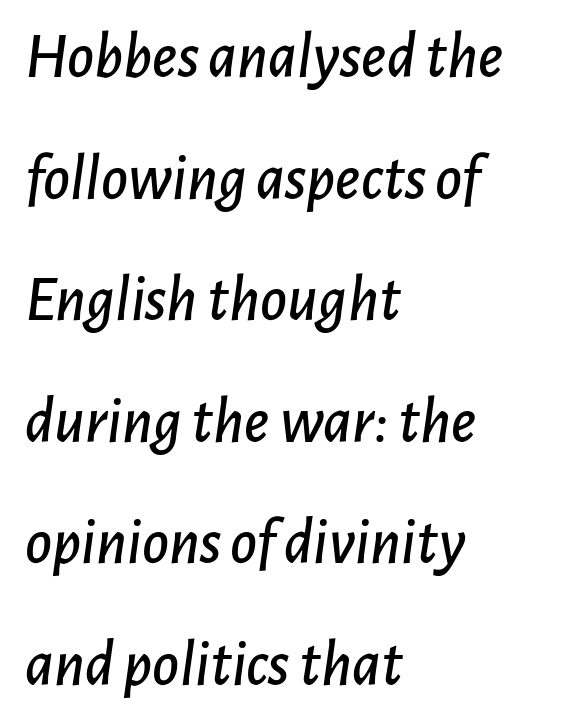
Q: Is the text italic (slanted)? A: Yes, it leans right by about 7 degrees.
Q: Is the text underlined? A: No.
Q: How is the paragraph aligned? A: Left-aligned.
Q: Is the spacing between letters normal or unusually wide? A: Normal.
Q: Width (condensed, normal, or wide)? A: Normal.
Q: Stroke contrast? A: Low.
Q: x-height? A: Medium.
Q: Monospaced? A: No.
